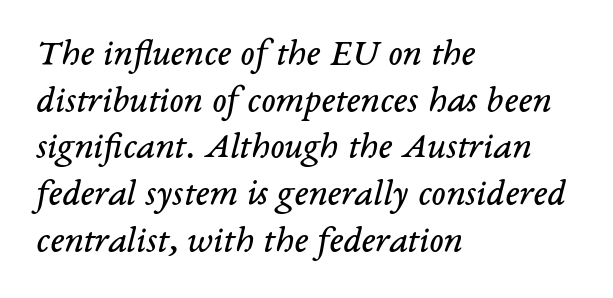
The image shows 38 px regular-weight serif type, italic (leaning right); set left-aligned, line spacing 1.23x, normal letter spacing, not underlined; low stroke contrast and a medium x-height.
